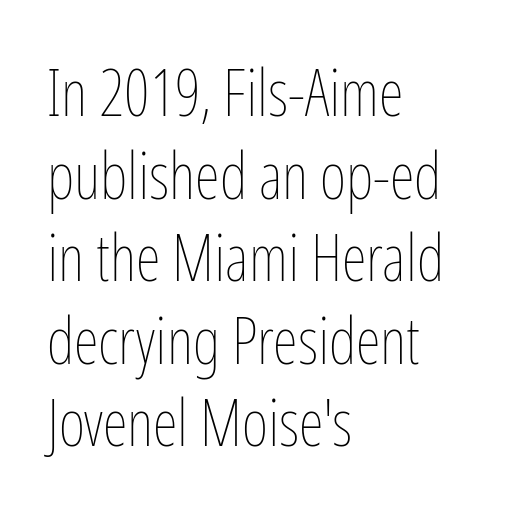
Letter spacing: default. Descenders are the only things crossing below the line. The strokes are not fattened; the text isn't bold. Here the designer chose a conventional face with non-uniform glyph widths.
